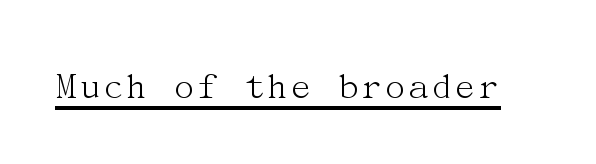
Every word sits above its own underline. In terms of posture, this sample is upright. Observe the serifs anchoring each vertical stroke in this sample. On a weight scale, this lands at 450 or below.
